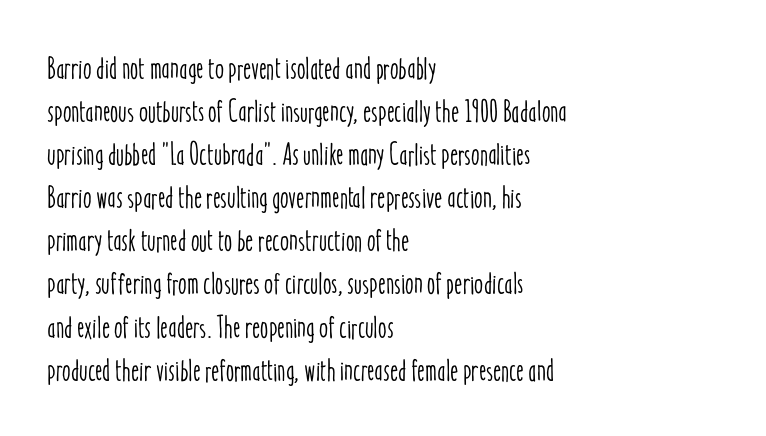
Q: Is the text italic (slanted)? A: No, it is upright.
Q: Is the text underlined? A: No.
Q: How is the paragraph aligned? A: Left-aligned.
Q: Is the spacing between letters normal or unusually wide? A: Normal.
Q: Is the spacing between lines tight, normal or loose? A: Normal.
Q: Width (condensed, normal, or wide)? A: Condensed.
Q: Stroke contrast? A: Low.
Q: x-height? A: Medium.
Q: Monospaced? A: No.
